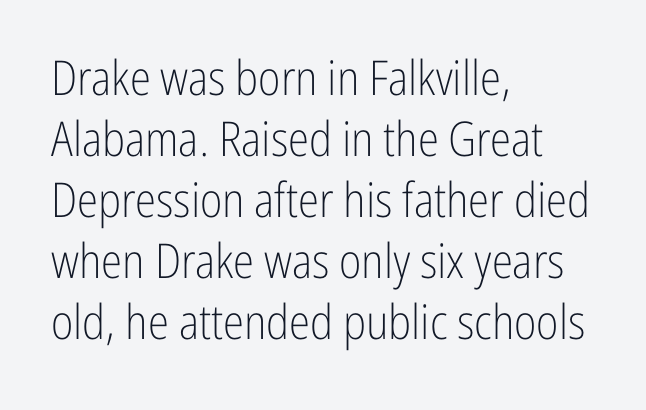
{"serif": "no", "italic": "no", "bold": "no", "weight": "light", "width": "condensed", "stroke_contrast": "low", "x_height": "medium", "monospaced": "no", "underline": "no", "align": "left", "line_spacing": "normal", "line_spacing_ratio": 1.27, "letter_spacing": "normal", "letter_spacing_em": 0.0, "glyph_px": 48}
